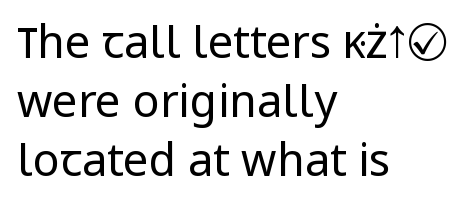
{"serif": "no", "italic": "no", "bold": "no", "weight": "regular", "width": "normal", "stroke_contrast": "low", "x_height": "medium", "monospaced": "no", "underline": "no", "align": "left", "line_spacing": "normal", "line_spacing_ratio": 1.31, "letter_spacing": "normal", "letter_spacing_em": 0.0, "glyph_px": 45}
